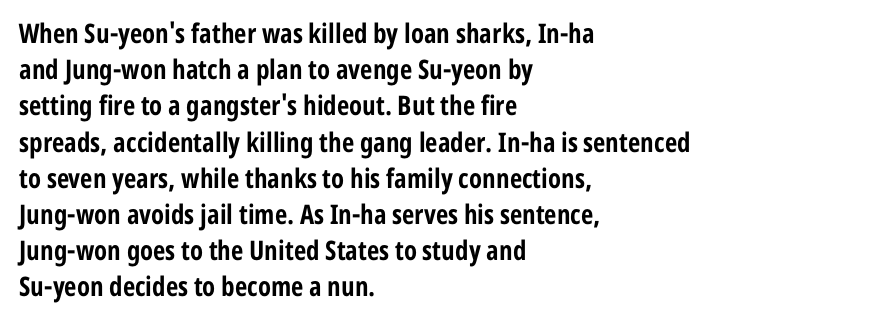
{"italic": "no", "bold": "yes", "underline": "no", "align": "left", "line_spacing": "normal", "line_spacing_ratio": 1.34, "letter_spacing": "normal", "letter_spacing_em": 0.0, "glyph_px": 27}
